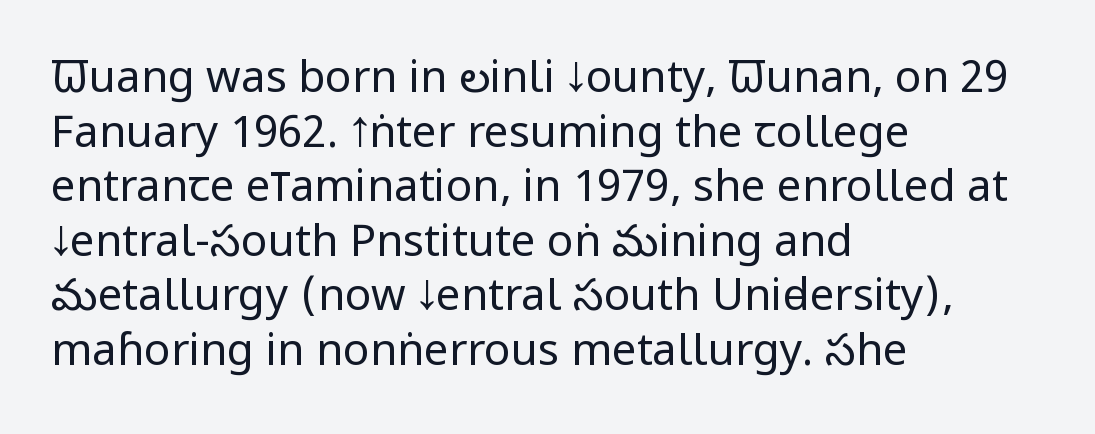
The image shows 44 px regular-weight, condensed sans-serif type, upright; set left-aligned, line spacing 1.24x, normal letter spacing, not underlined; low stroke contrast and a large x-height.
